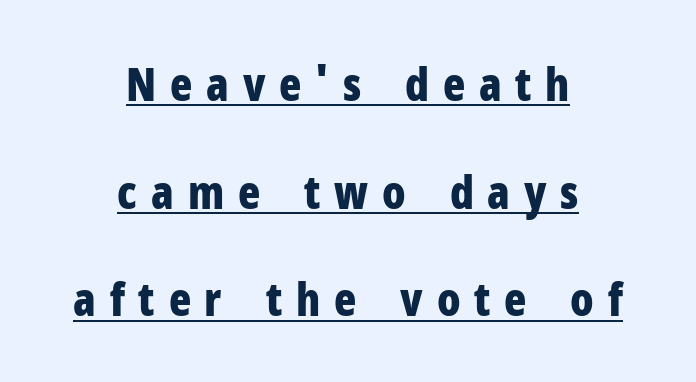
The image shows 46 px bold, condensed sans-serif type, upright; set centered, loose line spacing (2.34x), unusually wide letter spacing (+0.3 em), underlined; low stroke contrast and a medium x-height.
